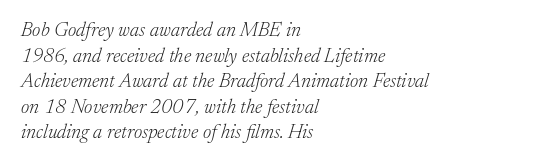
The glyphs look as if they've been sheared to an angle. The lines sit at an ordinary, default distance from one another. Caption: face not bold, strokes unweighted. Caption: multi-line text, flush left, ragged right.
